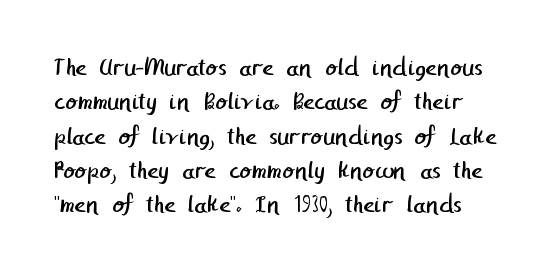
{"bold": "no", "underline": "no", "line_spacing": "normal", "line_spacing_ratio": 1.27, "letter_spacing": "normal", "letter_spacing_em": 0.0, "glyph_px": 27}
